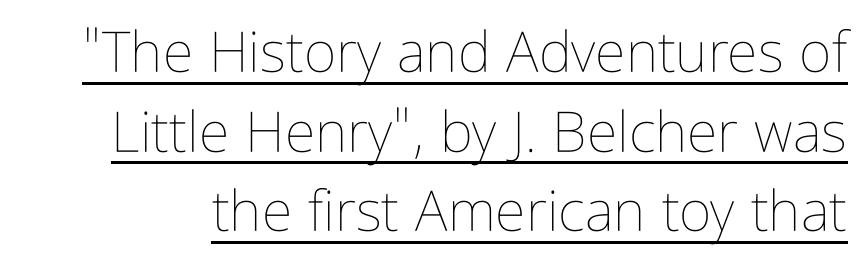
{"italic": "no", "bold": "no", "weight": "thin", "width": "condensed", "stroke_contrast": "low", "x_height": "medium", "monospaced": "no", "underline": "yes", "line_spacing": "normal", "line_spacing_ratio": 1.42, "letter_spacing": "normal", "letter_spacing_em": 0.0, "glyph_px": 56}
